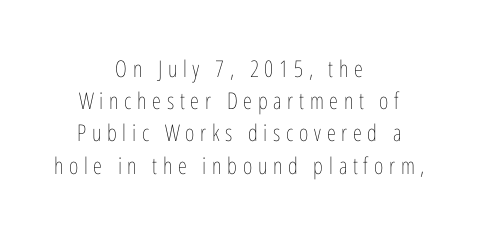
Q: Is the text bold? A: No.
Q: Is the text italic (slanted)? A: No, it is upright.
Q: Is the text underlined? A: No.
Q: How is the paragraph aligned? A: Centered.
Q: Is the spacing between letters normal or unusually wide? A: Unusually wide.
Q: Is the spacing between lines tight, normal or loose? A: Normal.
